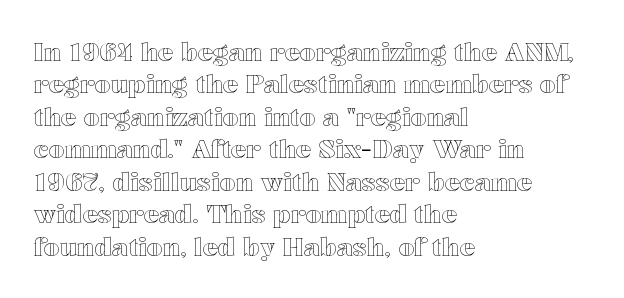
{"italic": "no", "underline": "no", "align": "left", "line_spacing": "normal", "line_spacing_ratio": 1.3, "letter_spacing": "normal", "letter_spacing_em": 0.0, "glyph_px": 25}
